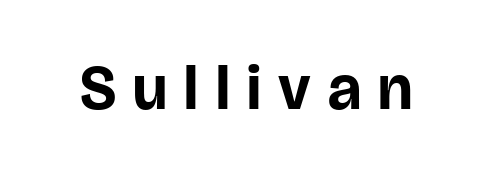
Designer's note — italics off, roman on. A dark, heavy texture on the line: the type is bold. Classification — sans serif. The letters advance in unequal steps, a hallmark of proportional type.
